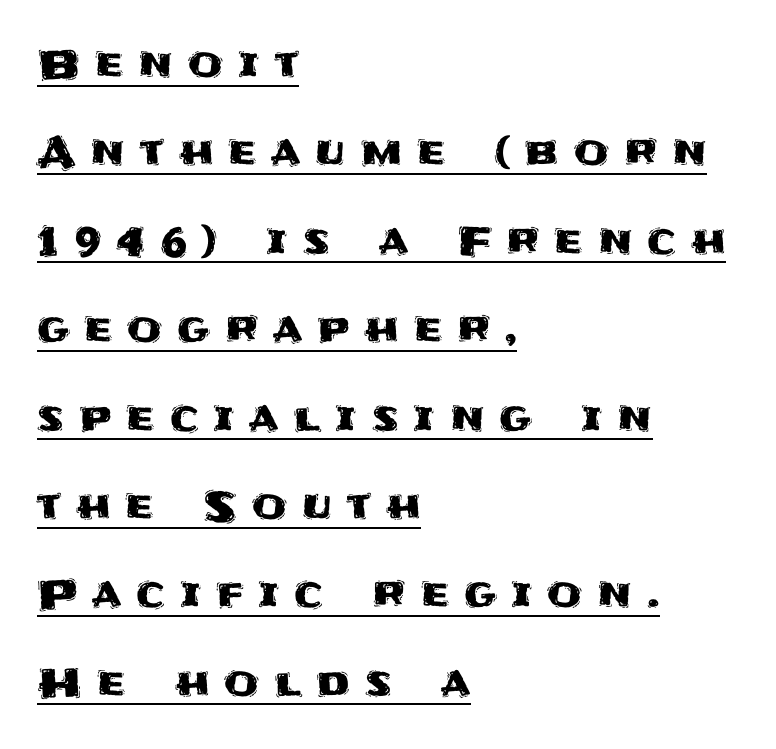
A typesetter would call this leading open, well beyond the default. You could not count columns in this text — the font is proportionally spaced. Every character sits straight up, as roman type does. You can tell from the bare stems that sans-serif type was used. The sample's only ornament is a line tracing under the words.
